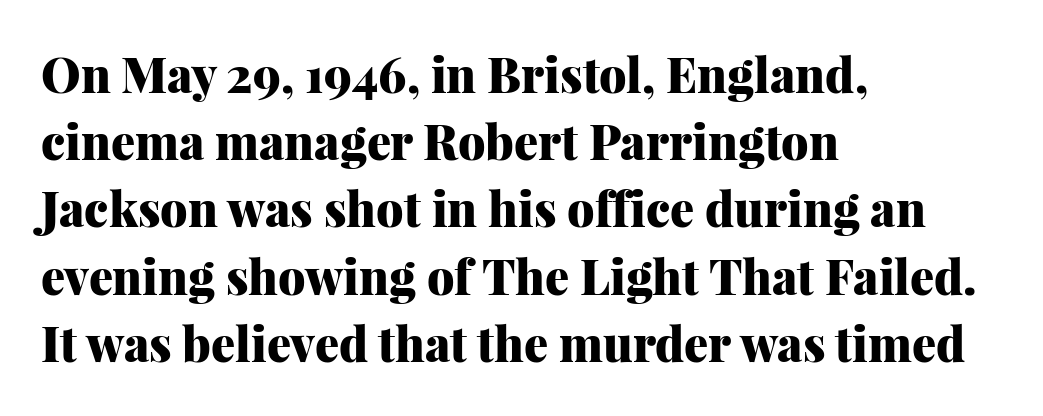
Here the designer chose a conventional face with non-uniform glyph widths. Lines of text with bare space underneath. The vertical gap from one line to the next is medium. Left-aligned paragraph, ragged on the right.
